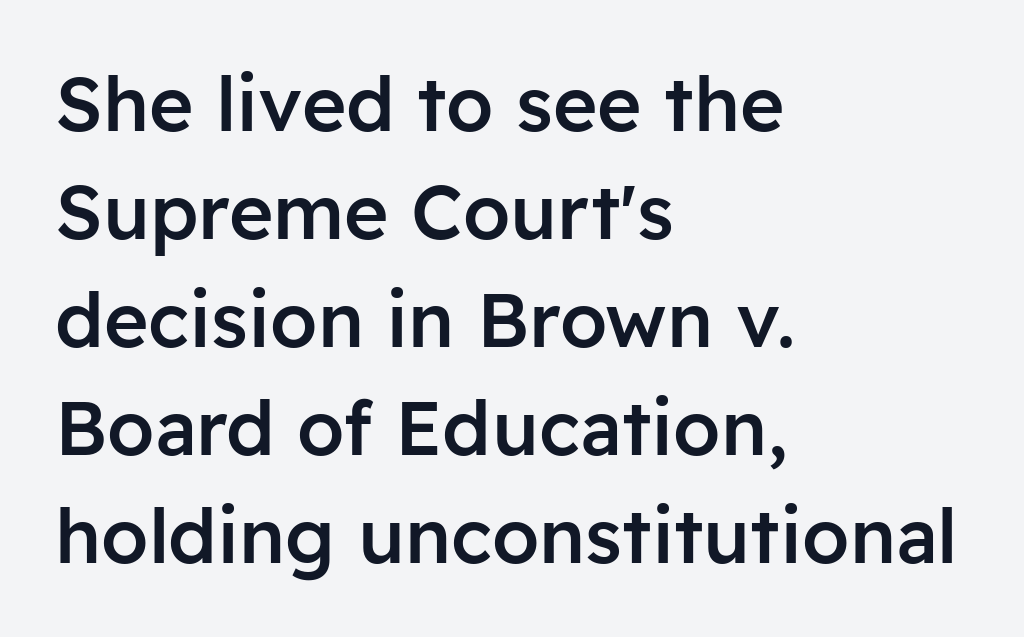
Its strokes are somewhat broadened, the hallmark of semibold type. The glyphs are unaccompanied by any horizontal stroke below them. This is the regular roman posture of the typeface. Is this a fixed-width face? No — the glyphs have proportional, varying widths.
